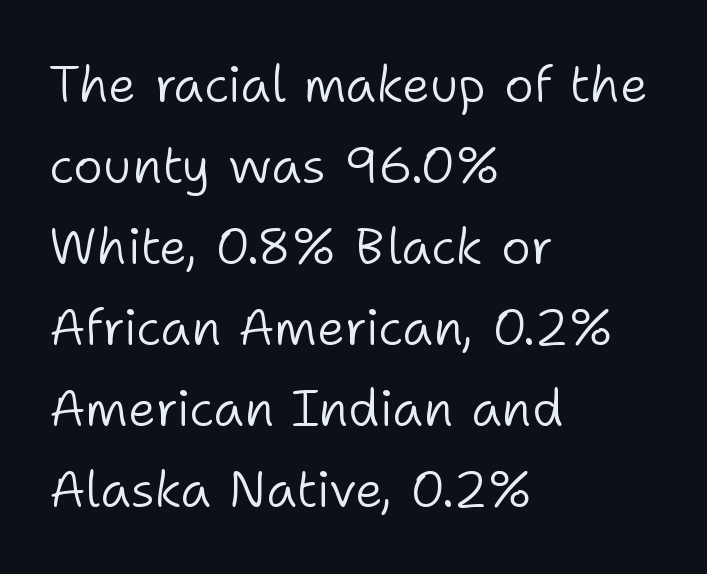
This sample is left-justified, so line endings fall wherever the words run out. Vertical stems look standard width or narrower in stroke. These lines are rendered in a variable-pitch font. Students, note that the glyphs here touch the page at normal intervals.
